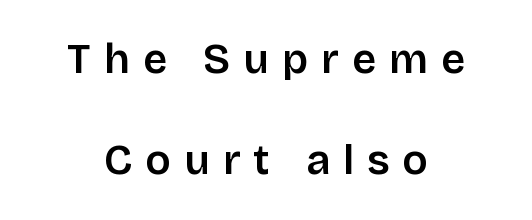
The image shows 42 px semibold sans-serif type, upright; set loose line spacing (2.41x), unusually wide letter spacing (+0.31 em), not underlined; low stroke contrast and a large x-height.
